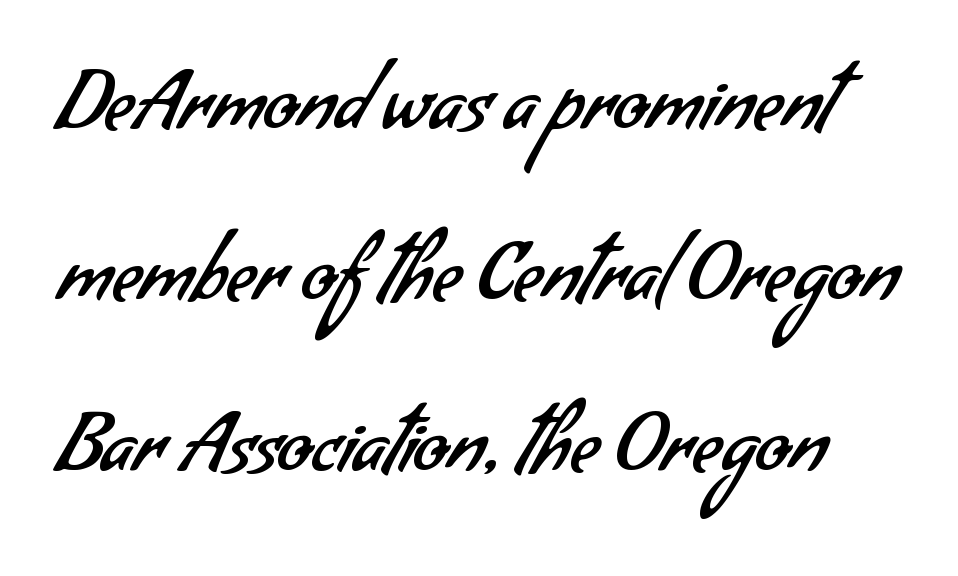
{"serif": "no", "bold": "no", "weight": "regular", "width": "normal", "stroke_contrast": "low", "x_height": "small", "monospaced": "no", "underline": "no", "line_spacing": "loose", "line_spacing_ratio": 2.14, "letter_spacing": "normal", "letter_spacing_em": 0.0, "glyph_px": 80}
